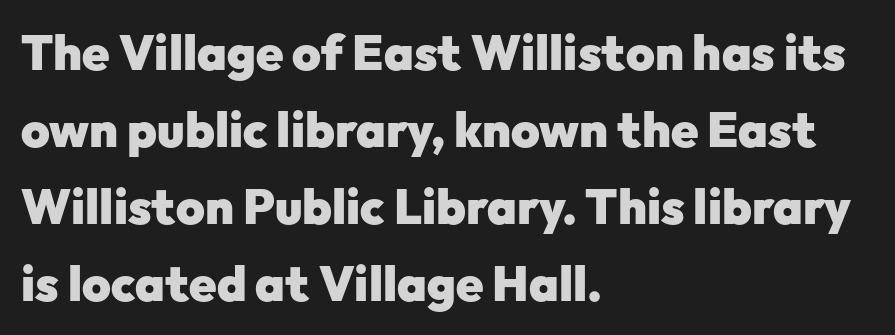
The rendering anchors every line to the left-hand side. This sample has the flowing, uneven cadence of proportional lettering. These lines keep a tight, regular rhythm from letter to letter. The strip under each line holds only bare page. Each new line begins a customary step beneath the previous one. Stroke terminals: plain, sans-serif.
